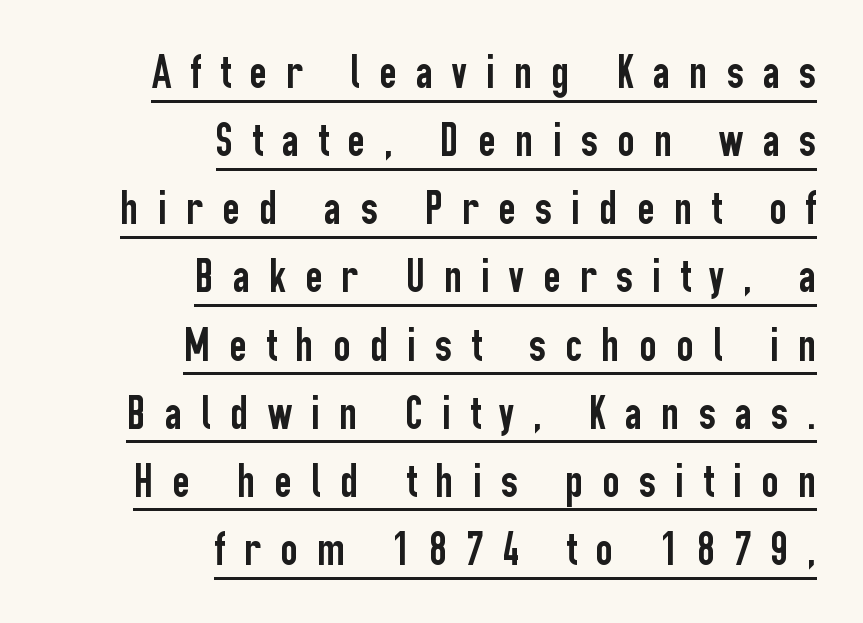
The image shows 48 px condensed sans-serif type, upright; set right-aligned, normal line spacing (1.42x), unusually wide letter spacing (+0.4 em), underlined; low stroke contrast and a medium x-height.
